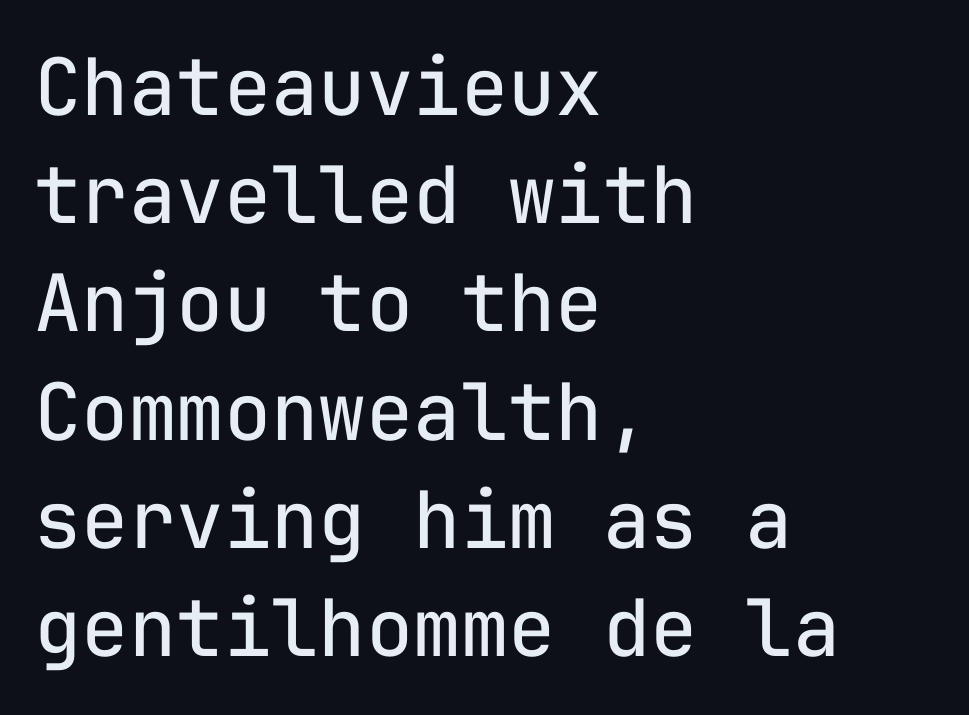
{"serif": "no", "italic": "no", "bold": "no", "weight": "regular", "width": "normal", "stroke_contrast": "low", "x_height": "medium", "monospaced": "yes", "underline": "no", "align": "left", "line_spacing": "normal", "line_spacing_ratio": 1.37, "letter_spacing": "normal", "letter_spacing_em": 0.0, "glyph_px": 79}
